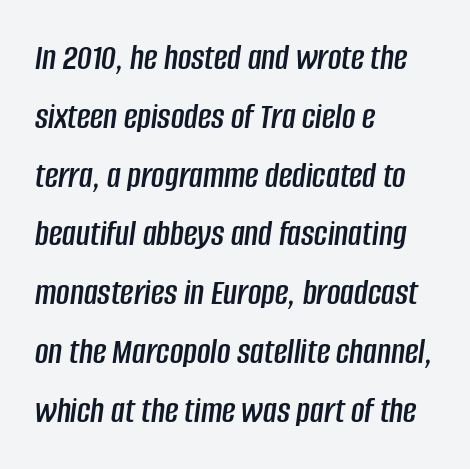
Compared with typical paragraphs, the rows here are spaced about the same. The area under the type is left untouched. The tracking reads as untouched default to a designer's eye. Which margin do the lines hug? The left one — the right edge is uneven.
